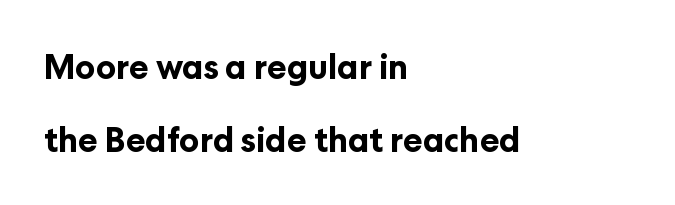
{"serif": "no", "italic": "no", "bold": "yes", "weight": "bold", "width": "normal", "stroke_contrast": "low", "x_height": "medium", "monospaced": "no", "underline": "no", "align": "left", "line_spacing": "loose", "line_spacing_ratio": 2.21, "letter_spacing": "normal", "letter_spacing_em": 0.0, "glyph_px": 33}
